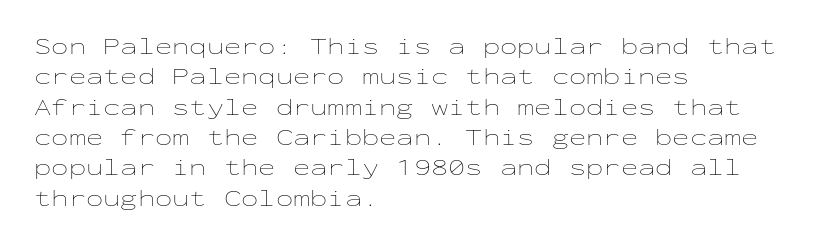
The space directly below the letters is spotless. Caption: standard tracking, unaltered. Vertically, the passage feels balanced, rows spaced as you'd expect. Does the lettering tilt? It doesn't — this is upright.
